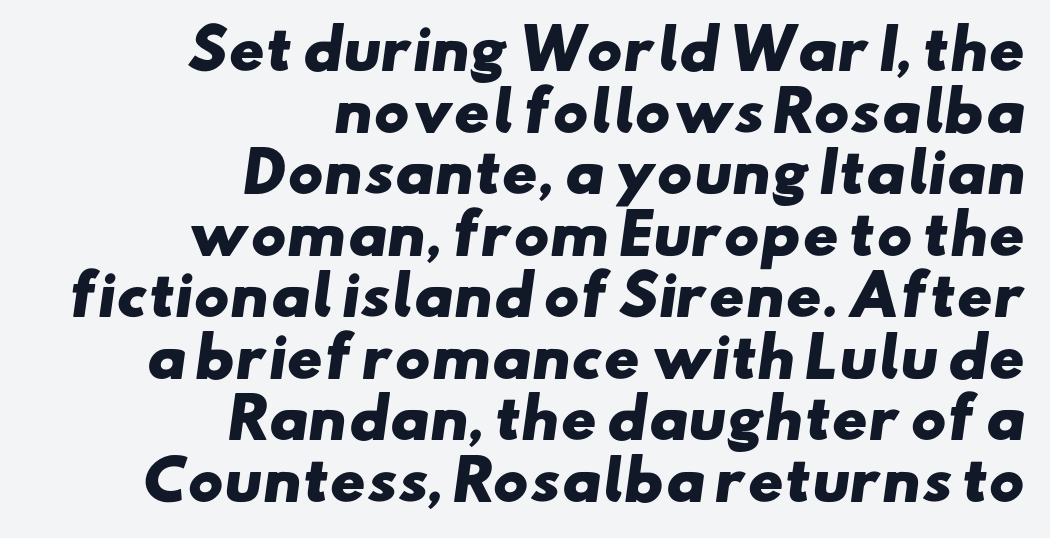
The image shows 54 px heavy, wide sans-serif type; set right-aligned, tight line spacing (1.14x), normal letter spacing, not underlined; low stroke contrast and a small x-height.
